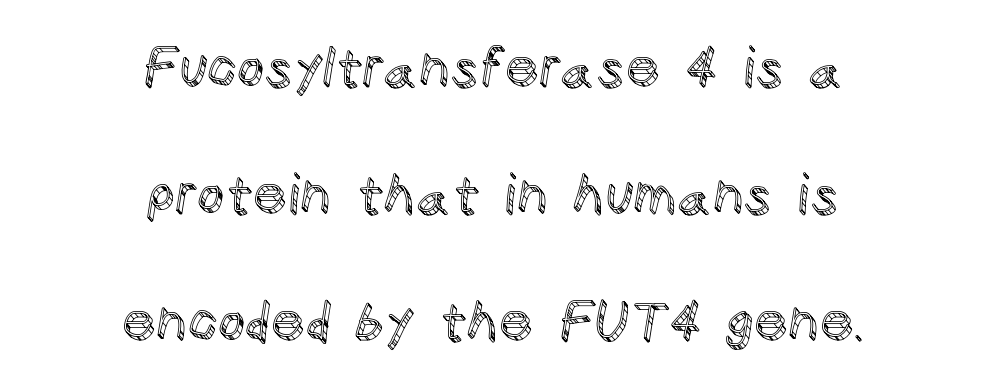
The image shows 54 px text type; set centered, loose line spacing (2.35x), normal letter spacing, not underlined; a large x-height.
